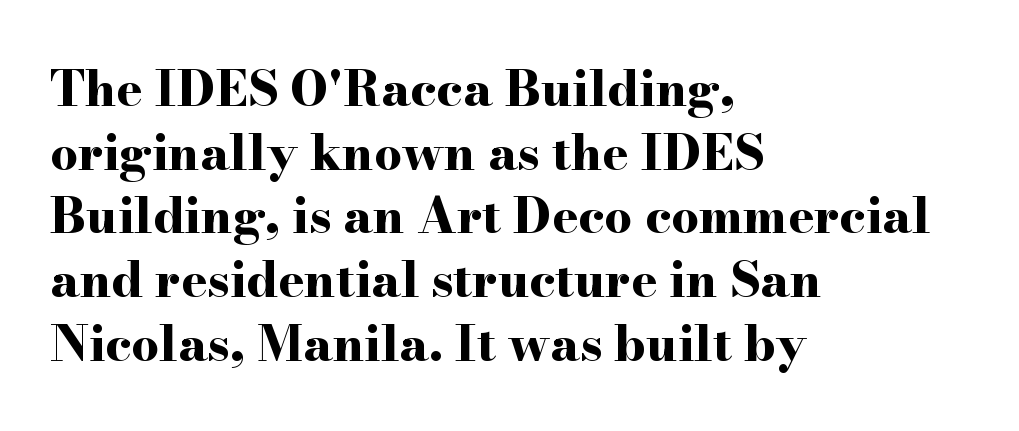
{"serif": "yes", "italic": "no", "bold": "yes", "weight": "bold", "width": "wide", "stroke_contrast": "high", "x_height": "small", "monospaced": "no", "underline": "no", "align": "left", "line_spacing": "normal", "line_spacing_ratio": 1.3, "letter_spacing": "normal", "letter_spacing_em": 0.0, "glyph_px": 49}
